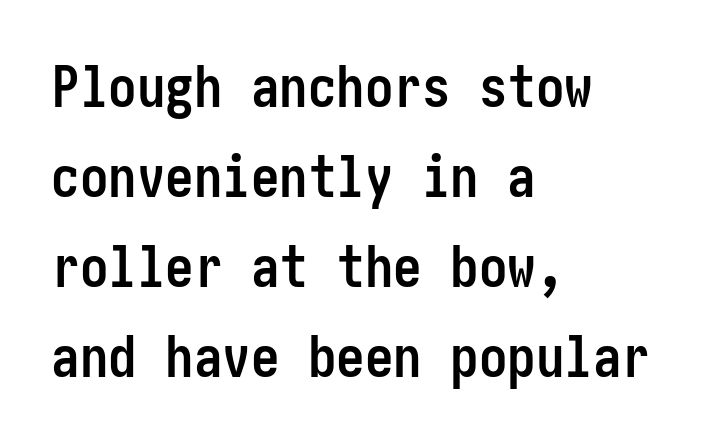
Nope, not italic — everything's standing straight. The font is running at its bold setting. No word sits above an underline. If you drew a ruler down the left edge, every line would touch it. Is this a sans? Yes — the strokes have no serifs.
